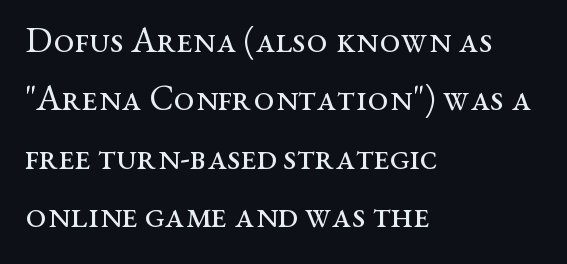
The image shows 37 px regular-weight, wide serif type, upright; set left-aligned, normal line spacing (1.58x), normal letter spacing, not underlined; medium stroke contrast and a medium x-height.
